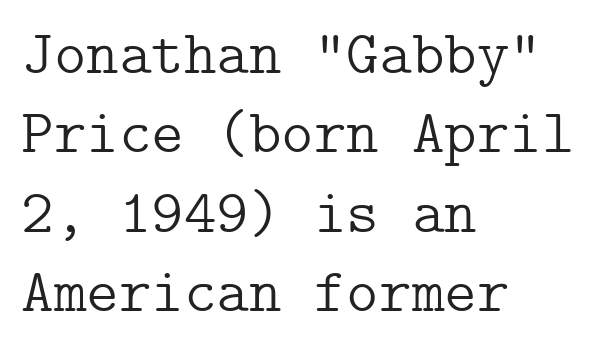
Vertical spacing — default. Check the space under the baseline: it is left empty. The typesetter chose a ragged-right arrangement here. The font is comparable to plain body text, perhaps lighter. Posture: straight, roman, zero tilt. Caption: standard tracking, unaltered.
